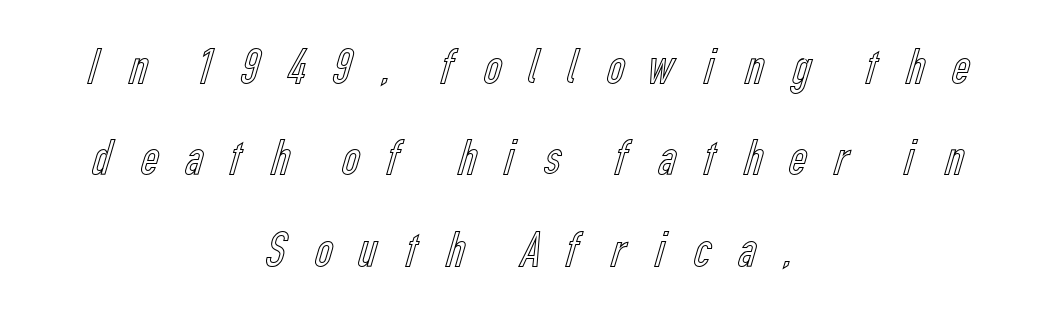
The image shows 51 px condensed type; set centered, line spacing 1.79x, unusually wide letter spacing (+0.42 em), not underlined; a medium x-height.
